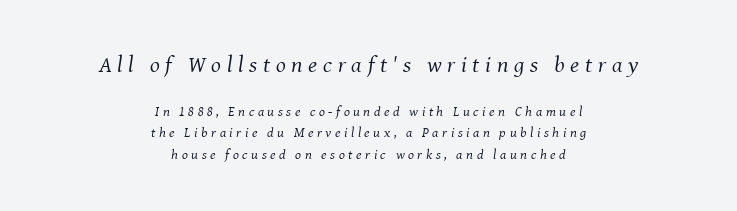
The image shows 23 px text type, italic (leaning right); set centered, normal line spacing (1.54x), unusually wide letter spacing (+0.25 em), not underlined; the first (top) block is 1.64x larger.
